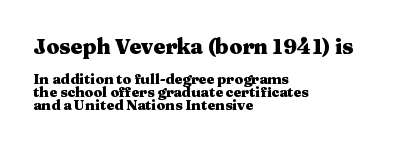
Nope, not italic — everything's standing straight. The rendering anchors every line to the left-hand side. Each word holds together tightly as a unit, with standard inter-letter gaps. How would I describe the line gaps? Narrow and economical.
